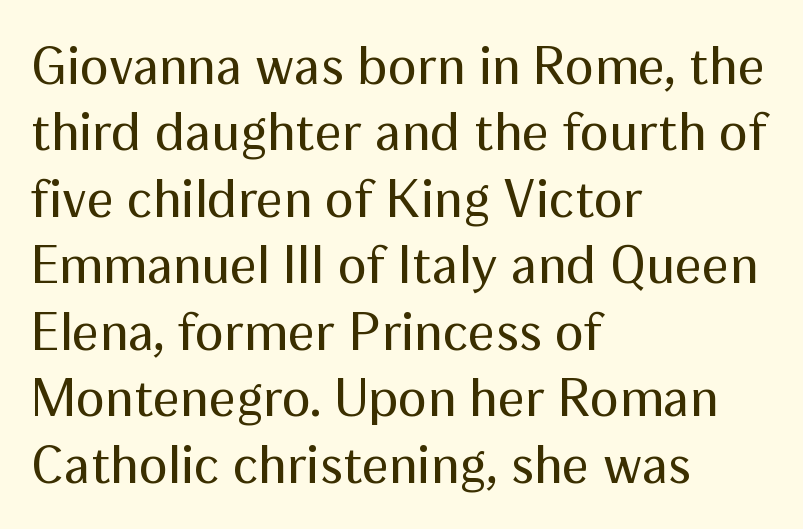
Q: Is the text bold? A: No.
Q: Is the text italic (slanted)? A: No, it is upright.
Q: Is the typeface a serif or a sans-serif typeface? A: Sans-serif.
Q: Is the text underlined? A: No.
Q: How is the paragraph aligned? A: Left-aligned.
Q: Is the spacing between letters normal or unusually wide? A: Normal.
Q: Width (condensed, normal, or wide)? A: Normal.
Q: Stroke contrast? A: Medium.
Q: x-height? A: Medium.
Q: Monospaced? A: No.
